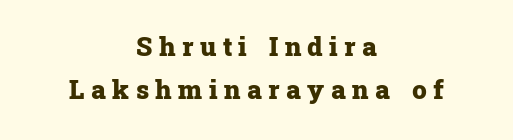
The image shows 26 px bold type, upright; set centered, normal line spacing (1.66x), unusually wide letter spacing (+0.25 em), not underlined.
